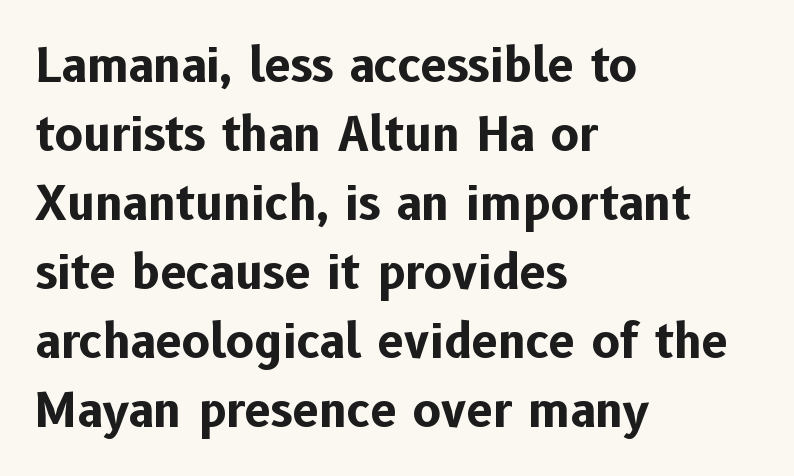
The image shows 47 px bold sans-serif type, upright; set left-aligned, normal line spacing (1.47x), normal letter spacing, not underlined; low stroke contrast and a medium x-height.
